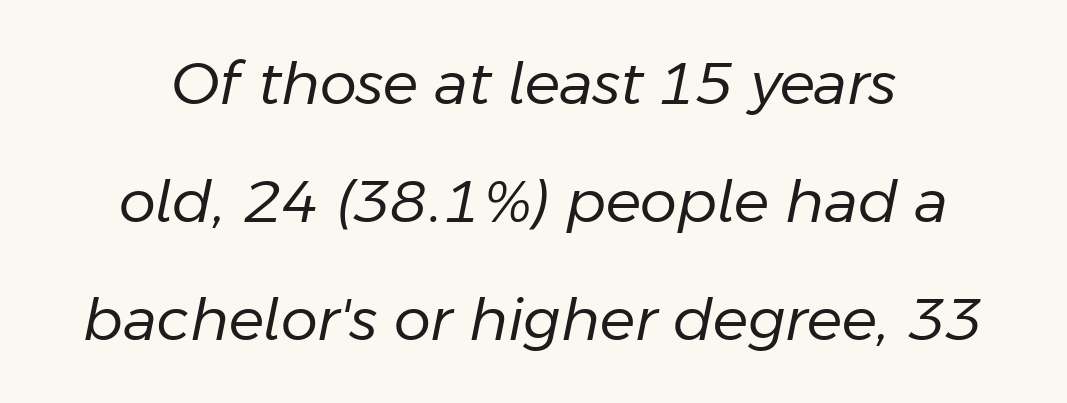
The image shows 59 px regular-weight type, italic (leaning right); set loose line spacing (2.0x), normal letter spacing, not underlined; low stroke contrast and a medium x-height.
